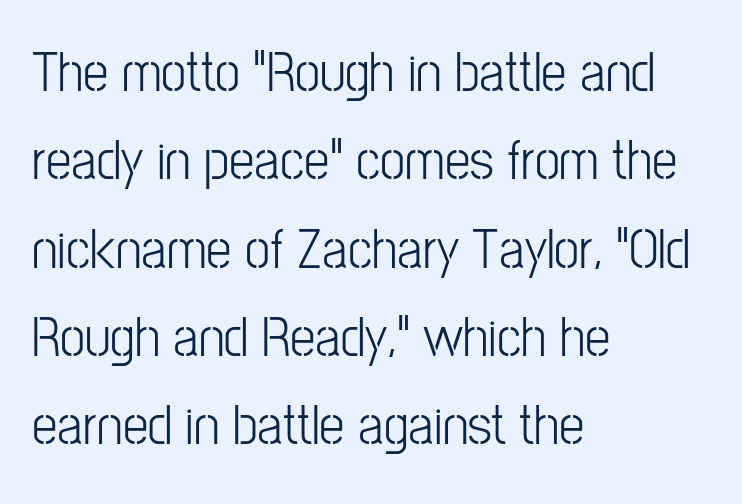
Q: Is the text bold? A: No.
Q: Is the text italic (slanted)? A: No, it is upright.
Q: Is the typeface a serif or a sans-serif typeface? A: Sans-serif.
Q: Is the text underlined? A: No.
Q: How is the paragraph aligned? A: Left-aligned.
Q: Is the spacing between letters normal or unusually wide? A: Normal.
Q: Is the spacing between lines tight, normal or loose? A: Normal.
Q: Width (condensed, normal, or wide)? A: Condensed.
Q: Stroke contrast? A: Low.
Q: x-height? A: Medium.
Q: Monospaced? A: No.
